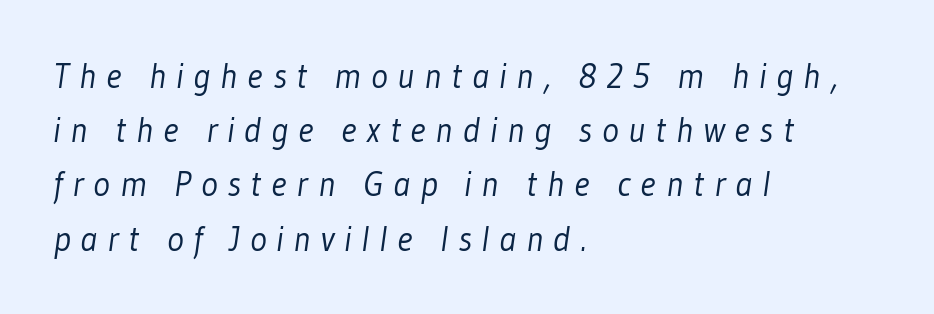
The image shows 35 px light, condensed sans-serif type; set left-aligned, normal line spacing (1.55x), unusually wide letter spacing (+0.28 em), not underlined; low stroke contrast and a medium x-height.
